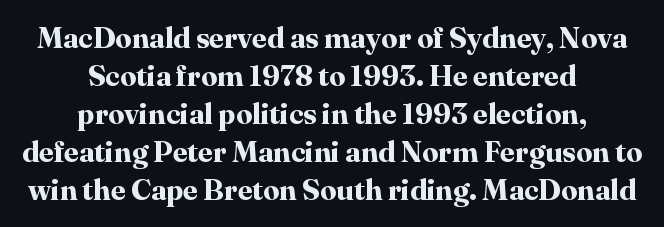
Q: Is the text bold? A: Yes.
Q: Is the text italic (slanted)? A: No, it is upright.
Q: Is the typeface a serif or a sans-serif typeface? A: Serif.
Q: Is the text underlined? A: No.
Q: How is the paragraph aligned? A: Centered.
Q: Is the spacing between letters normal or unusually wide? A: Normal.
Q: Is the spacing between lines tight, normal or loose? A: Normal.
Q: Width (condensed, normal, or wide)? A: Normal.
Q: Stroke contrast? A: High.
Q: x-height? A: Medium.
Q: Monospaced? A: No.
